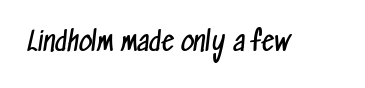
Vertical stems look standard width or narrower in stroke. Unmarked baselines from the first word to the last. There is no visible air inserted between adjacent glyphs.
